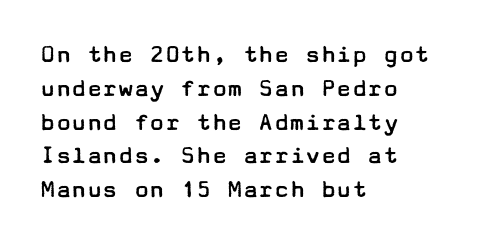
The image shows 26 px text type, upright; set left-aligned, normal line spacing (1.3x), normal letter spacing, not underlined.
